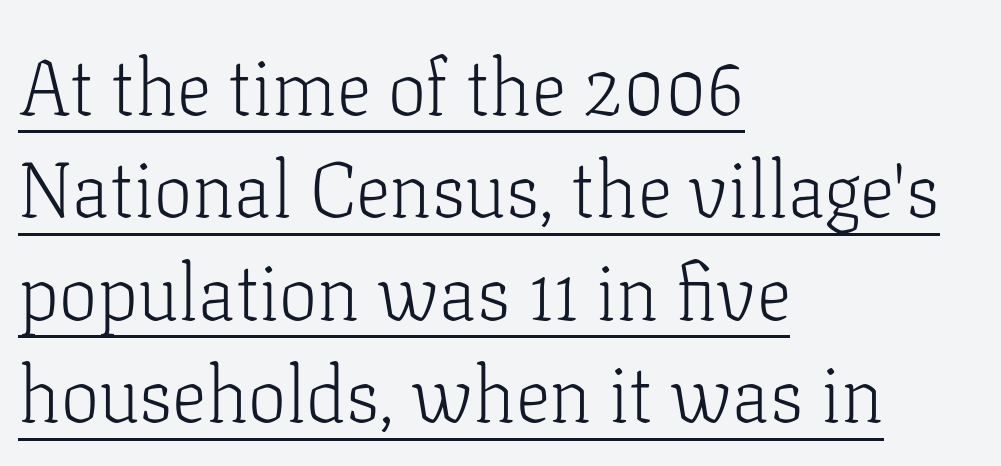
Each letter's strokes conclude with small projecting serifs. Baseline-to-baseline distance is the conventional proportion of letter height. Horizontally, the lines are justified to the leading edge only. The face looks like a standard text weight, possibly lighter.
